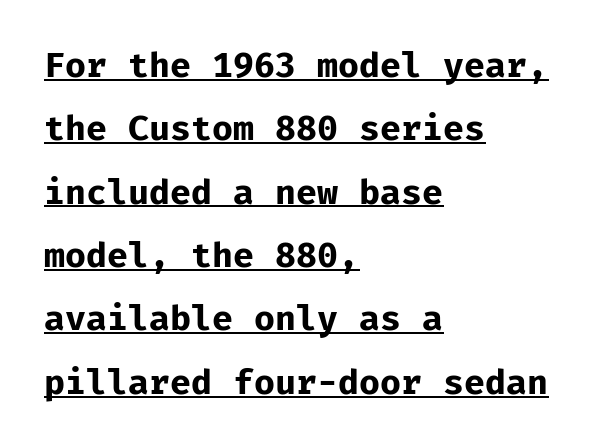
Emphasis by weight is at full strength: bold. Alignment: flush left. Spacing verdict: monospaced, one width for all characters. This sample uses an upright cut, with every glyph sitting square on the baseline. Tracking here is standard; glyphs follow each other at the usual distance. Notice how a bar underscores the lettering throughout.
